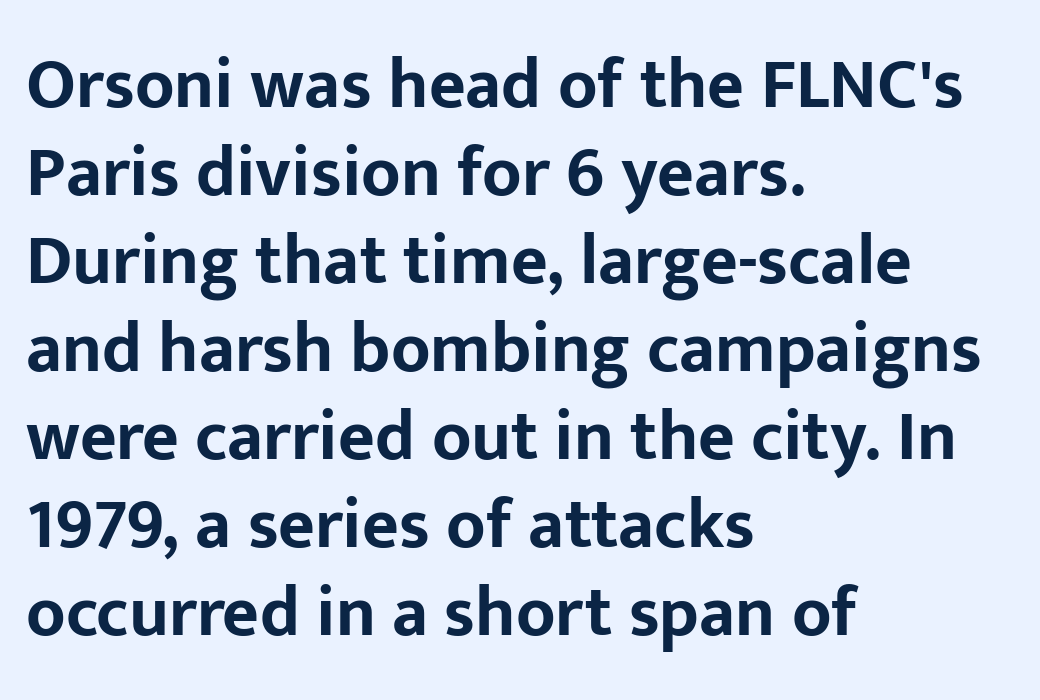
Q: Is the text bold? A: Yes.
Q: Is the text italic (slanted)? A: No, it is upright.
Q: Is the typeface a serif or a sans-serif typeface? A: Sans-serif.
Q: Is the text underlined? A: No.
Q: How is the paragraph aligned? A: Left-aligned.
Q: Is the spacing between letters normal or unusually wide? A: Normal.
Q: Width (condensed, normal, or wide)? A: Normal.
Q: Stroke contrast? A: Low.
Q: x-height? A: Medium.
Q: Monospaced? A: No.
